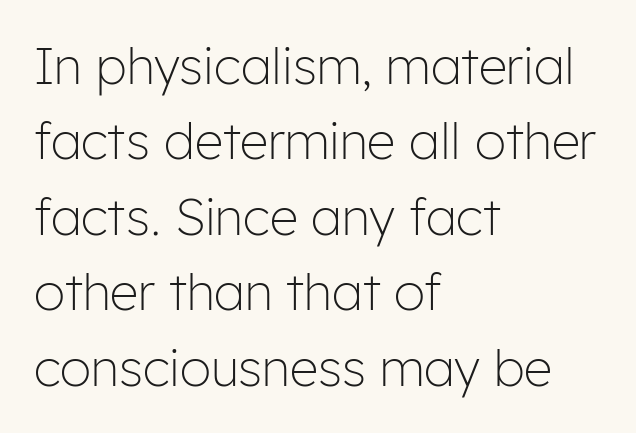
{"serif": "no", "italic": "no", "bold": "no", "weight": "light", "width": "normal", "stroke_contrast": "low", "x_height": "medium", "monospaced": "no", "underline": "no", "align": "left", "line_spacing": "normal", "line_spacing_ratio": 1.51, "letter_spacing": "normal", "letter_spacing_em": 0.0, "glyph_px": 50}
